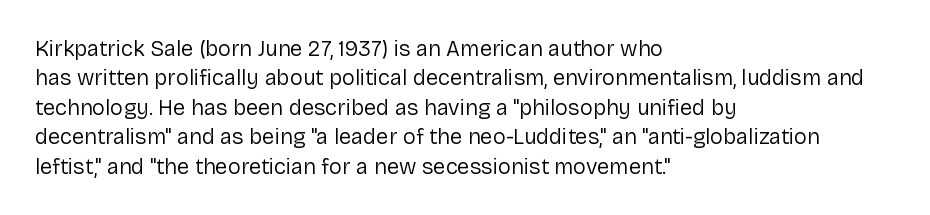
Q: Is the text bold? A: No.
Q: Is the text italic (slanted)? A: No, it is upright.
Q: Is the text underlined? A: No.
Q: How is the paragraph aligned? A: Left-aligned.
Q: Is the spacing between letters normal or unusually wide? A: Normal.
Q: Is the spacing between lines tight, normal or loose? A: Normal.
